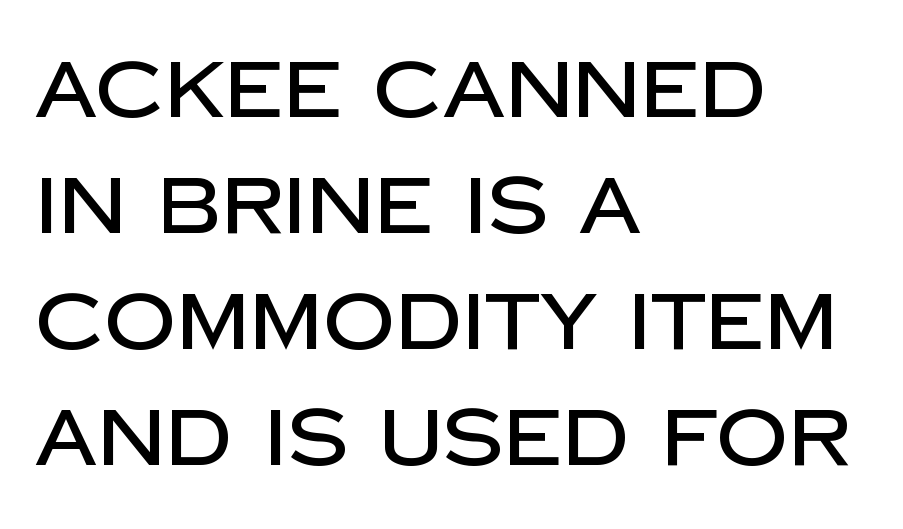
The image shows 79 px sans-serif type, upright; set left-aligned, normal line spacing (1.47x), normal letter spacing, not underlined; low stroke contrast and a large x-height.
